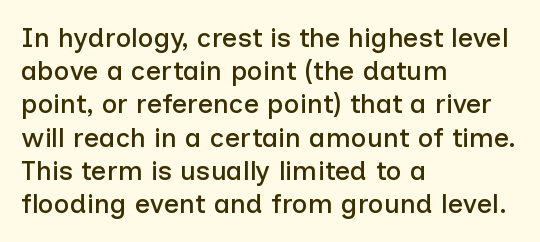
The image shows 27 px text type, upright; set left-aligned, line spacing 1.23x, normal letter spacing, not underlined.
